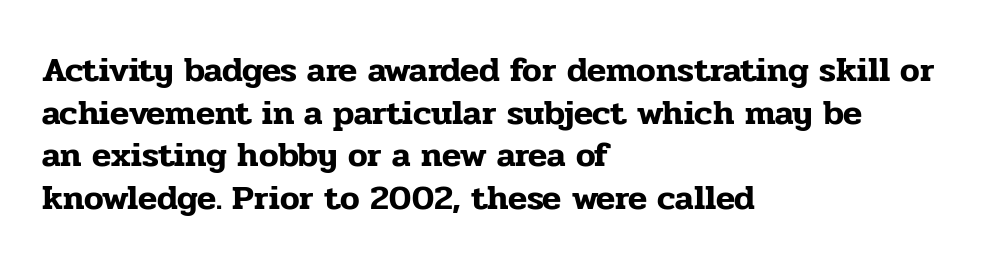
These lines are set flush left with a ragged right edge. The text was rendered using a seriffed face with decorative stroke endings. Do the characters align in a grid? No, the font is proportional. Glance below the letters and you will spot only blank space.
